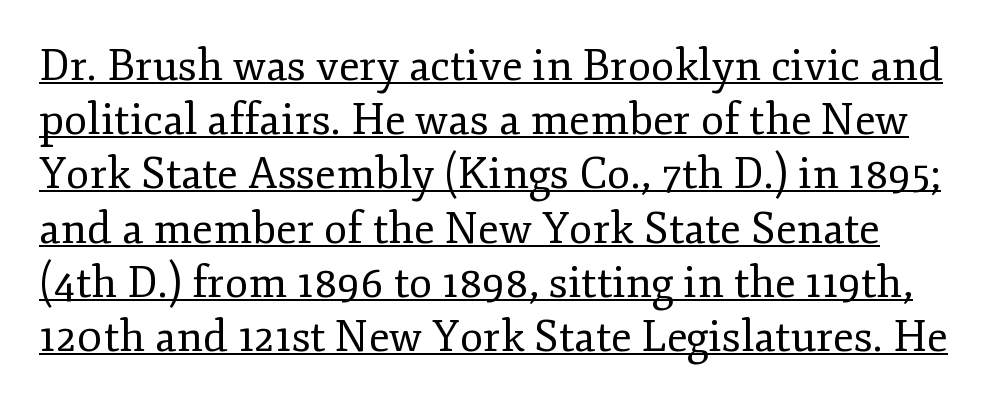
Q: Is the text bold? A: No.
Q: Is the text italic (slanted)? A: No, it is upright.
Q: Is the typeface a serif or a sans-serif typeface? A: Serif.
Q: Is the text underlined? A: Yes.
Q: Is the spacing between letters normal or unusually wide? A: Normal.
Q: Is the spacing between lines tight, normal or loose? A: Normal.
Q: Width (condensed, normal, or wide)? A: Normal.
Q: Stroke contrast? A: Low.
Q: x-height? A: Small.
Q: Monospaced? A: No.
